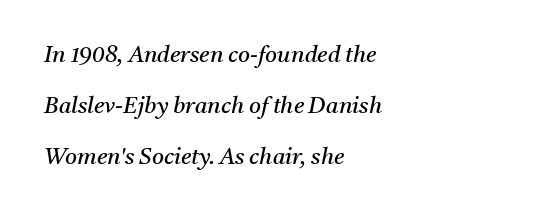
{"italic": "yes", "lean": "right", "slant_degrees": 11, "bold": "no", "underline": "no", "align": "left", "line_spacing": "loose", "line_spacing_ratio": 2.21, "letter_spacing": "normal", "letter_spacing_em": 0.0, "glyph_px": 23}
